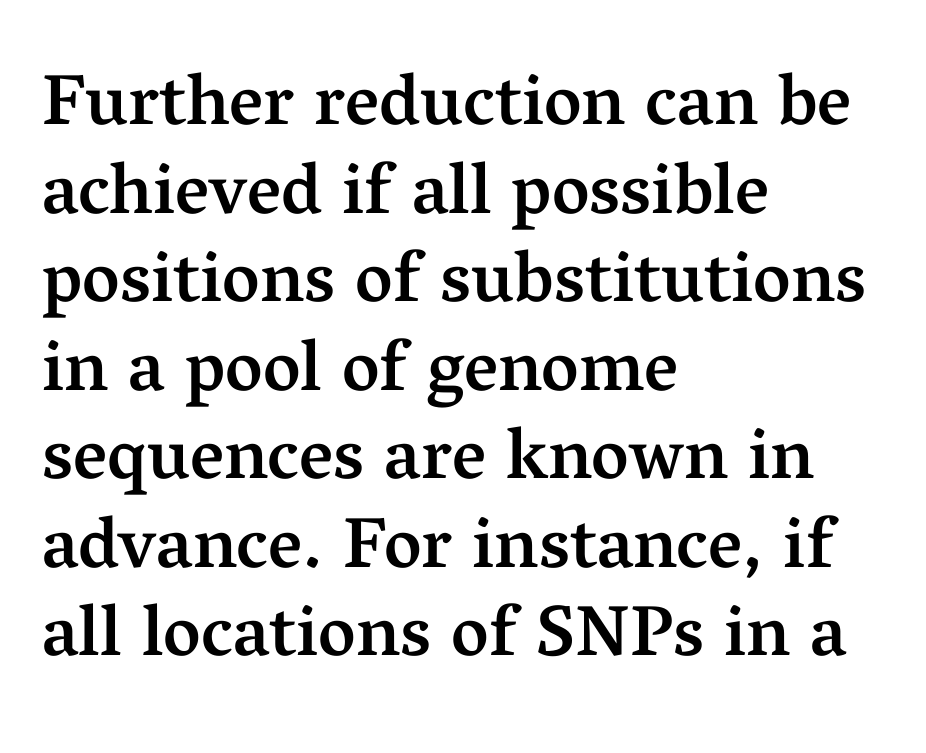
{"serif": "yes", "italic": "no", "bold": "semi", "weight": "semibold", "width": "normal", "stroke_contrast": "medium", "x_height": "medium", "monospaced": "no", "underline": "no", "align": "left", "line_spacing_ratio": 1.23, "letter_spacing": "normal", "letter_spacing_em": 0.0, "glyph_px": 72}
